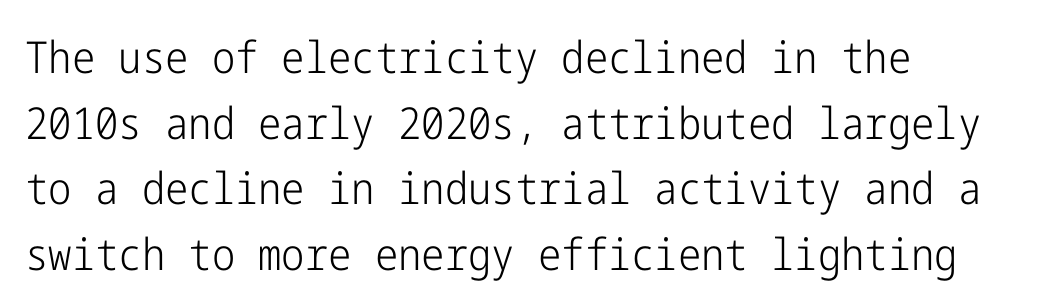
The glyphs in this specimen are sans serif. These lines keep a tight, regular rhythm from letter to letter. Heft: none added — not bold. The passage shown stacks its lines at a standard gap.
